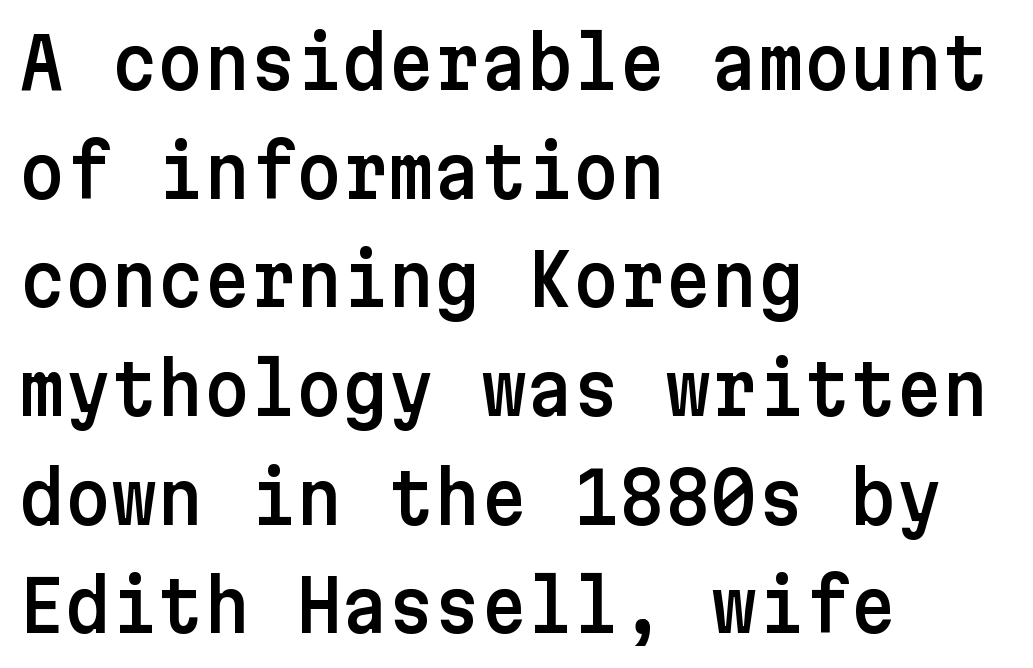
{"serif": "no", "italic": "no", "width": "normal", "stroke_contrast": "low", "x_height": "medium", "underline": "no", "align": "left", "line_spacing": "normal", "line_spacing_ratio": 1.53, "letter_spacing": "normal", "letter_spacing_em": 0.0, "glyph_px": 71}
